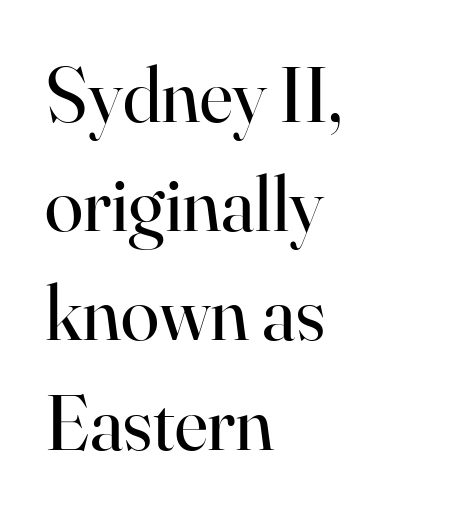
{"serif": "yes", "italic": "no", "bold": "no", "weight": "regular", "width": "normal", "stroke_contrast": "high", "x_height": "small", "monospaced": "no", "underline": "no", "align": "left", "line_spacing": "normal", "line_spacing_ratio": 1.4, "letter_spacing": "normal", "letter_spacing_em": 0.0, "glyph_px": 78}
